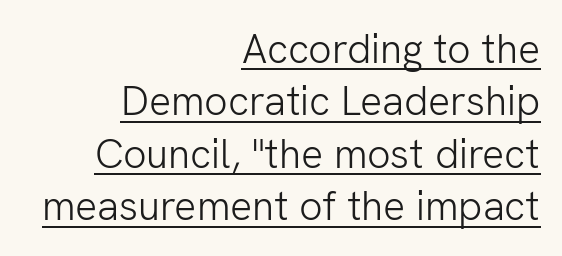
This rendering employs a face without finishing strokes, i.e., a sans-serif. Glance below the letters and you will spot a drawn line. The font sits on the lighter half of the weight spectrum, regular included. This is the regular roman posture of the typeface.
